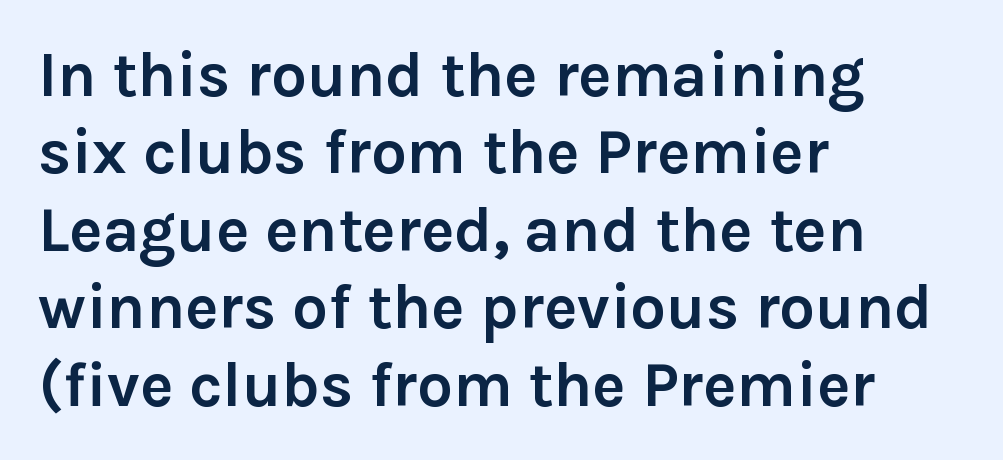
{"serif": "no", "italic": "no", "bold": "yes", "weight": "semibold", "width": "normal", "stroke_contrast": "low", "x_height": "medium", "monospaced": "no", "underline": "no", "align": "left", "line_spacing_ratio": 1.23, "letter_spacing": "normal", "letter_spacing_em": 0.0, "glyph_px": 63}
